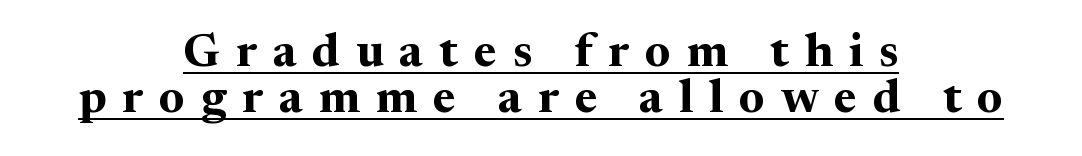
The image shows 47 px bold serif type, upright; set centered, tight line spacing (0.97x), unusually wide letter spacing (+0.34 em), underlined; medium stroke contrast and a medium x-height.
